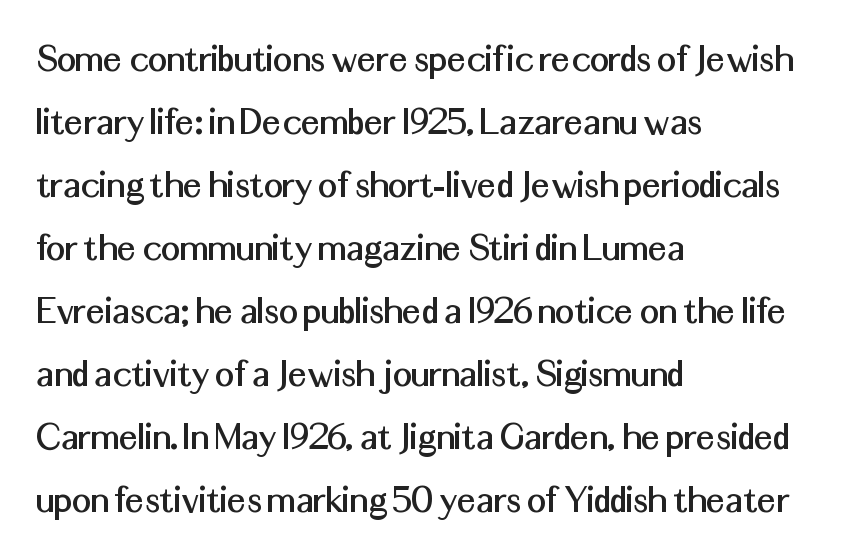
The image shows 42 px sans-serif type, upright; set left-aligned, normal line spacing (1.5x), normal letter spacing, not underlined; medium stroke contrast and a medium x-height.
